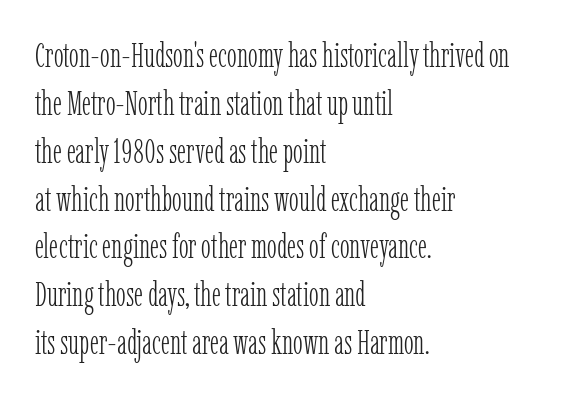
{"serif": "yes", "italic": "no", "bold": "no", "weight": "light", "width": "condensed", "stroke_contrast": "low", "x_height": "medium", "monospaced": "no", "underline": "no", "align": "left", "line_spacing": "normal", "line_spacing_ratio": 1.45, "letter_spacing": "normal", "letter_spacing_em": 0.0, "glyph_px": 33}
